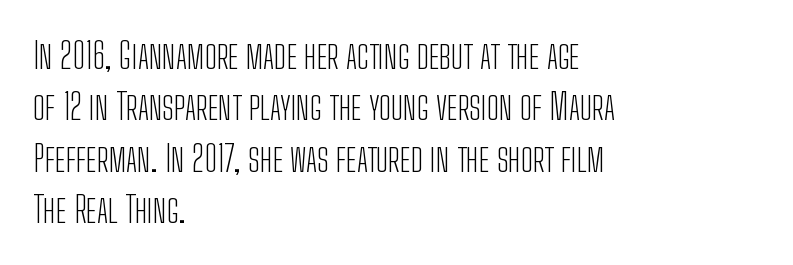
The image shows 36 px light, condensed sans-serif type, upright; set left-aligned, normal line spacing (1.43x), normal letter spacing, not underlined; low stroke contrast and a medium x-height.
